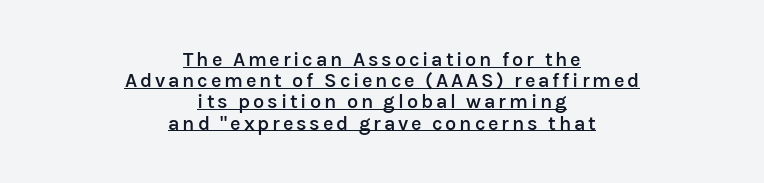
Q: Is the text bold? A: Semi-bold.
Q: Is the text italic (slanted)? A: No, it is upright.
Q: Is the text underlined? A: Yes.
Q: How is the paragraph aligned? A: Centered.
Q: Is the spacing between lines tight, normal or loose? A: Tight.
